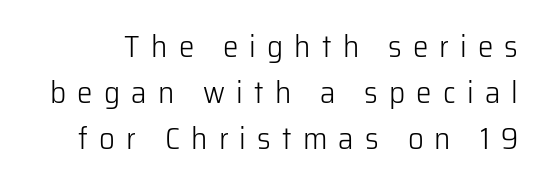
The passage shown is not underscored anywhere. Looks like regular typesetting: each glyph gets only the width it needs. The font is comparable to plain body text, perhaps lighter. A typesetter would call this leading conventional body-copy spacing. What stands out about the letter spacing? Its width — letters are far apart. These lines are composed in type without serifs.
